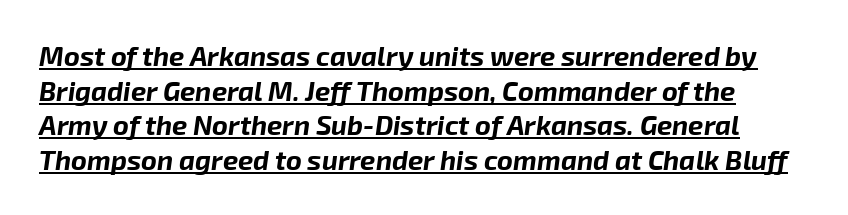
Q: Is the text bold? A: Yes.
Q: Is the text italic (slanted)? A: Yes, it leans right by about 8 degrees.
Q: Is the text underlined? A: Yes.
Q: Is the spacing between letters normal or unusually wide? A: Normal.
Q: Is the spacing between lines tight, normal or loose? A: Normal.
